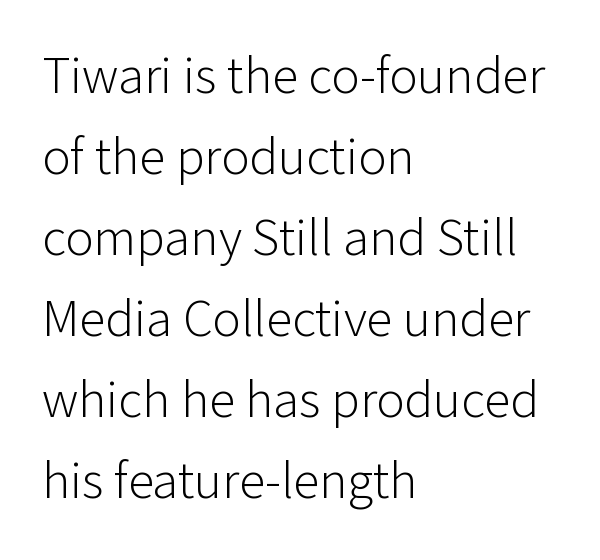
{"serif": "no", "italic": "no", "bold": "no", "weight": "light", "width": "normal", "stroke_contrast": "low", "x_height": "medium", "monospaced": "no", "underline": "no", "align": "left", "line_spacing": "normal", "line_spacing_ratio": 1.53, "letter_spacing": "normal", "letter_spacing_em": 0.0, "glyph_px": 53}
